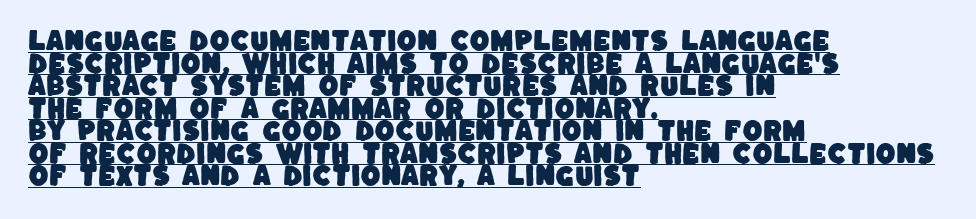
{"underline": "yes", "align": "left", "line_spacing": "tight", "line_spacing_ratio": 0.98, "letter_spacing": "normal", "letter_spacing_em": 0.0, "glyph_px": 23}
